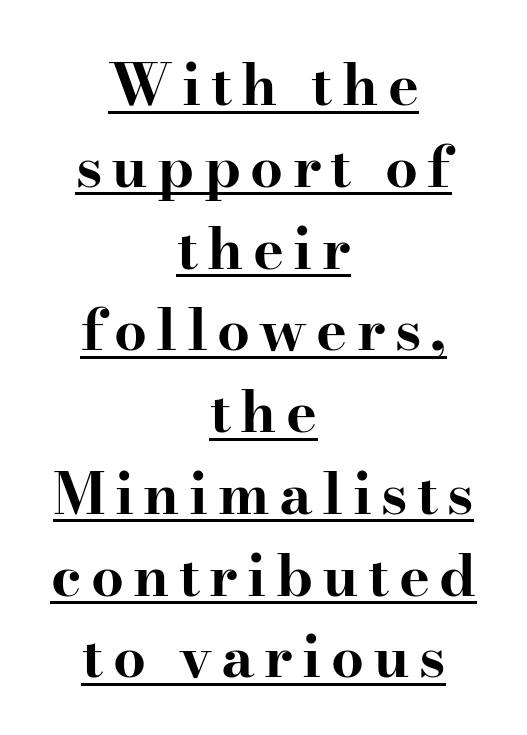
The image shows 58 px bold, wide serif type, upright; set centered, normal line spacing (1.41x), underlined; high stroke contrast and a small x-height.
